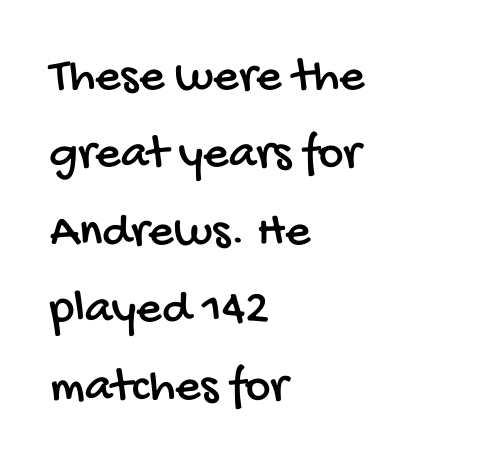
The image shows 49 px condensed sans-serif type; set left-aligned, normal line spacing (1.58x), normal letter spacing, not underlined; low stroke contrast and a large x-height.
